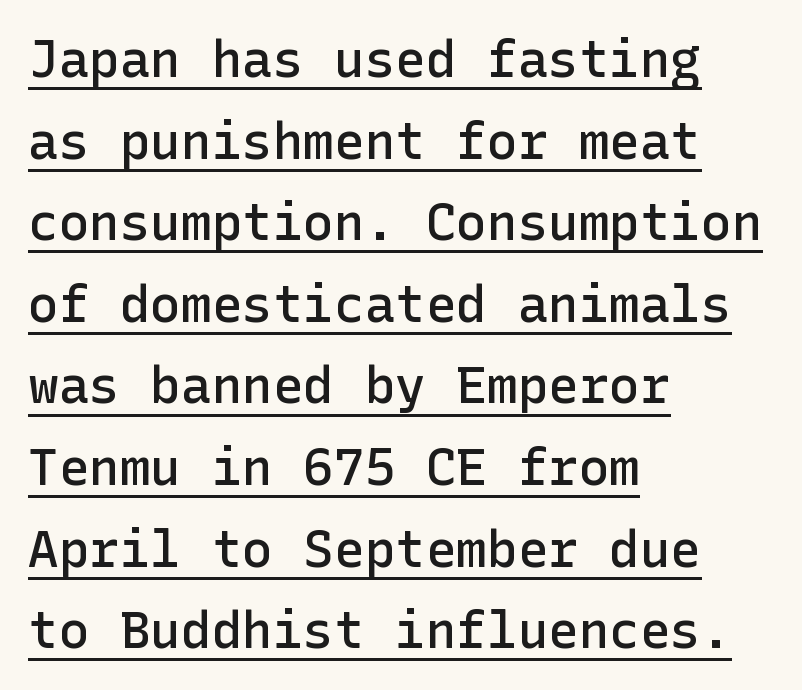
The image shows 51 px semibold sans-serif type, upright; set left-aligned, normal line spacing (1.6x), normal letter spacing, underlined; low stroke contrast and a medium x-height.
